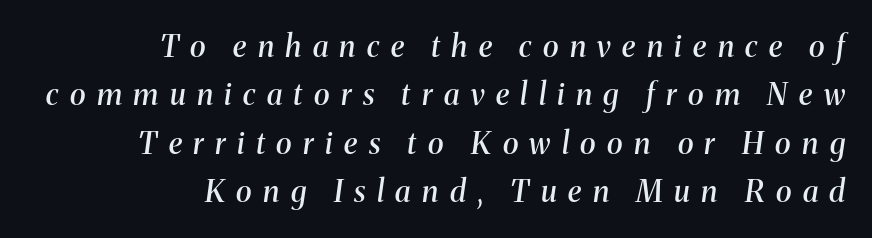
The image shows 30 px semibold serif type, italic (leaning right); set right-aligned, normal line spacing (1.61x), unusually wide letter spacing (+0.38 em), not underlined; medium stroke contrast and a medium x-height.
